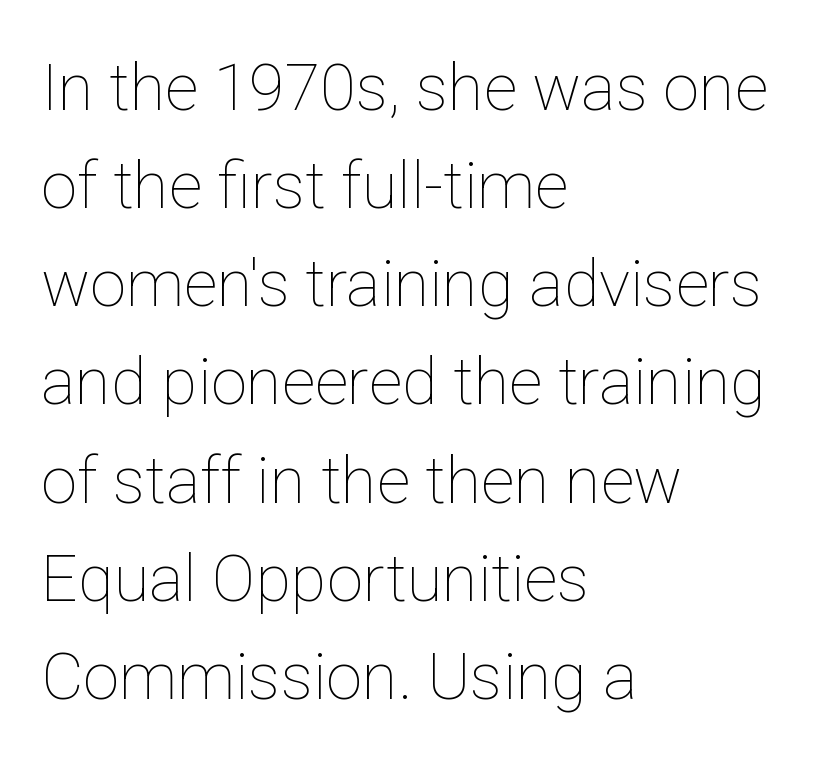
Any mark beneath the type? The region is blank. The designer left line spacing at the default. Here the designer chose a conventional face with non-uniform glyph widths. Compared with a typical body face, this is equally light or lighter still. Horizontal alignment here is leftward, the default for most running prose.
